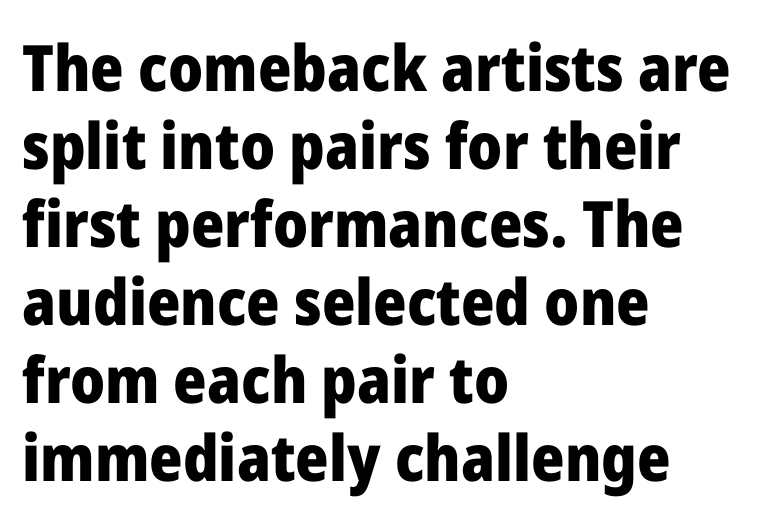
Q: Is the text bold? A: Yes.
Q: Is the text italic (slanted)? A: No, it is upright.
Q: Is the typeface a serif or a sans-serif typeface? A: Sans-serif.
Q: Is the text underlined? A: No.
Q: How is the paragraph aligned? A: Left-aligned.
Q: Is the spacing between letters normal or unusually wide? A: Normal.
Q: Width (condensed, normal, or wide)? A: Normal.
Q: Stroke contrast? A: Low.
Q: x-height? A: Medium.
Q: Monospaced? A: No.
